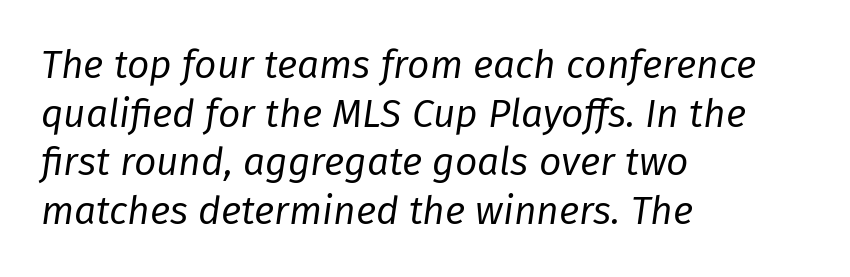
{"italic": "yes", "lean": "right", "slant_degrees": 8, "bold": "no", "weight": "regular", "width": "normal", "stroke_contrast": "low", "x_height": "medium", "monospaced": "no", "underline": "no", "align": "left", "line_spacing": "normal", "line_spacing_ratio": 1.25, "letter_spacing": "normal", "letter_spacing_em": 0.0, "glyph_px": 39}
